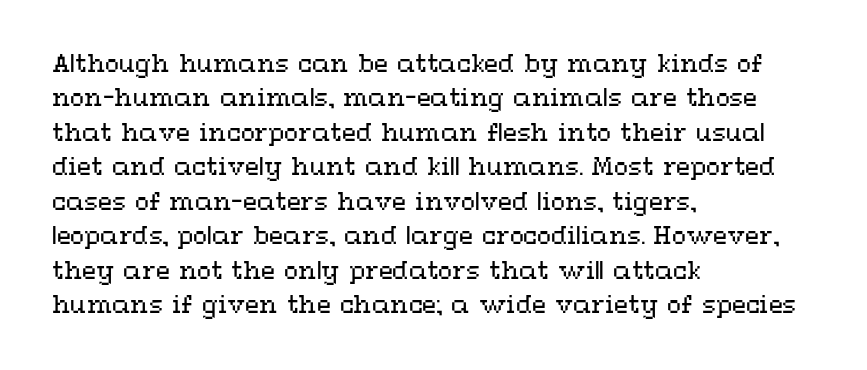
Observe the ordinary spacing: letters are neighbours, not strangers. Only glyphs here, with clear space below each row. Honestly, the row spacing looks completely unremarkable. No letter is thick-stroked: the sample isn't bold.
